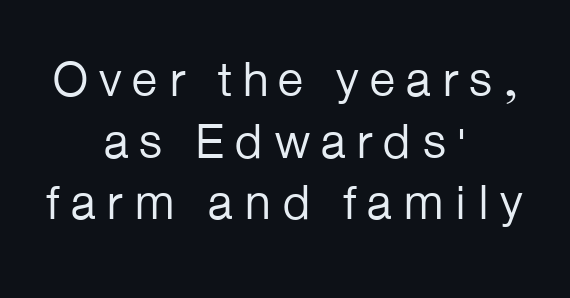
{"serif": "no", "italic": "no", "bold": "no", "weight": "regular", "width": "normal", "stroke_contrast": "low", "x_height": "medium", "monospaced": "no", "underline": "no", "align": "center", "line_spacing": "normal", "line_spacing_ratio": 1.26, "glyph_px": 49}
